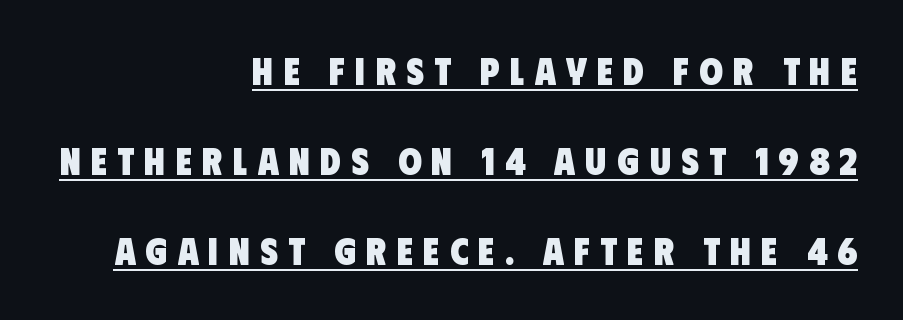
Q: Is the text bold? A: Yes.
Q: Is the typeface a serif or a sans-serif typeface? A: Sans-serif.
Q: Is the text underlined? A: Yes.
Q: How is the paragraph aligned? A: Right-aligned.
Q: Is the spacing between letters normal or unusually wide? A: Unusually wide.
Q: Is the spacing between lines tight, normal or loose? A: Loose.
Q: Width (condensed, normal, or wide)? A: Condensed.
Q: Stroke contrast? A: Low.
Q: x-height? A: Large.
Q: Monospaced? A: No.
